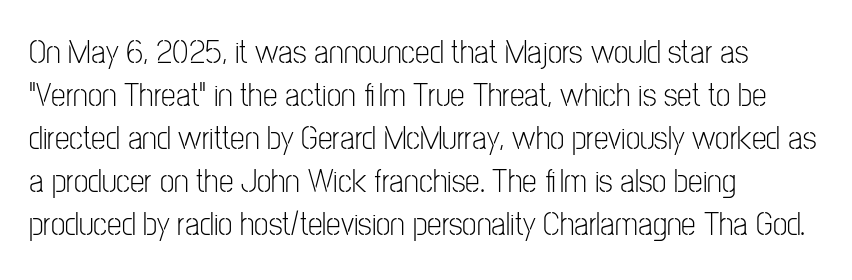
The image shows 33 px light, condensed sans-serif type, upright; set left-aligned, normal line spacing (1.3x), normal letter spacing, not underlined; low stroke contrast and a medium x-height.
